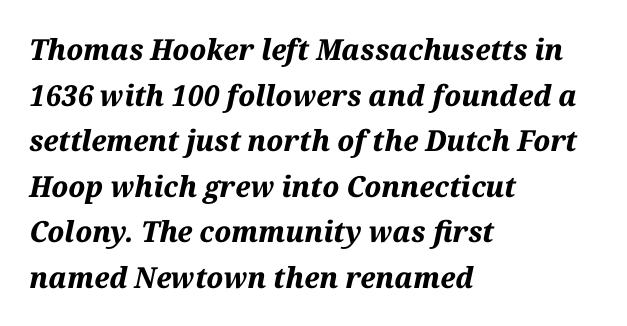
Q: Is the text bold? A: Yes.
Q: Is the text italic (slanted)? A: Yes, it leans right by about 12 degrees.
Q: Is the text underlined? A: No.
Q: How is the paragraph aligned? A: Left-aligned.
Q: Is the spacing between letters normal or unusually wide? A: Normal.
Q: Is the spacing between lines tight, normal or loose? A: Normal.
Q: Width (condensed, normal, or wide)? A: Normal.
Q: Stroke contrast? A: Medium.
Q: x-height? A: Medium.
Q: Monospaced? A: No.
